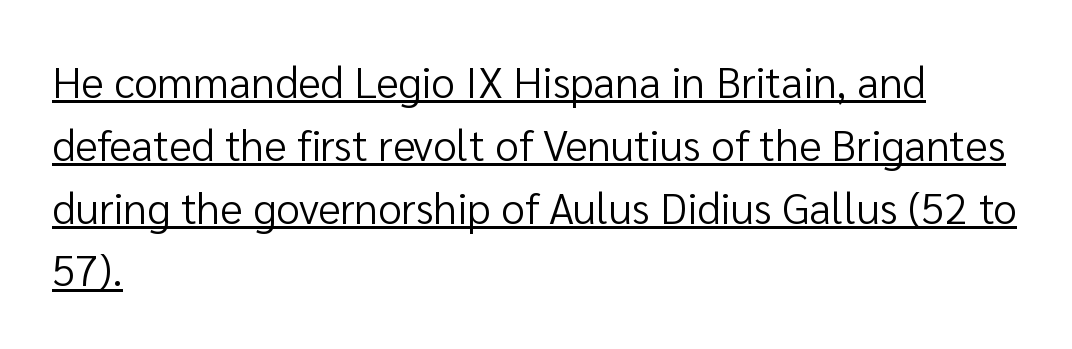
Q: Is the text bold? A: No.
Q: Is the text italic (slanted)? A: No, it is upright.
Q: Is the typeface a serif or a sans-serif typeface? A: Sans-serif.
Q: Is the text underlined? A: Yes.
Q: How is the paragraph aligned? A: Left-aligned.
Q: Is the spacing between letters normal or unusually wide? A: Normal.
Q: Is the spacing between lines tight, normal or loose? A: Normal.
Q: Width (condensed, normal, or wide)? A: Normal.
Q: Stroke contrast? A: Low.
Q: x-height? A: Medium.
Q: Monospaced? A: No.
